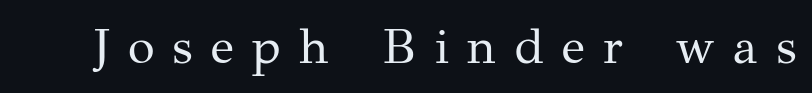
This is serif lettering, the kind often seen in printed books. How are the letters spaced? Widely, with obvious added tracking. Has an underline been added? It has not. Bold? No — there's no thickening of the strokes.
